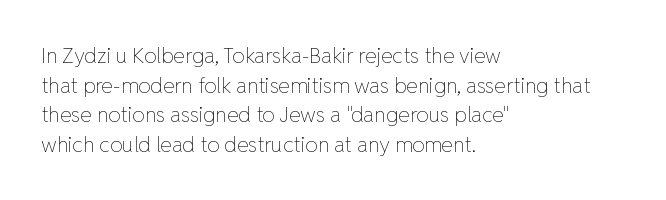
{"italic": "no", "bold": "no", "underline": "no", "align": "left", "line_spacing": "normal", "line_spacing_ratio": 1.41, "letter_spacing": "normal", "letter_spacing_em": 0.0, "glyph_px": 21}
